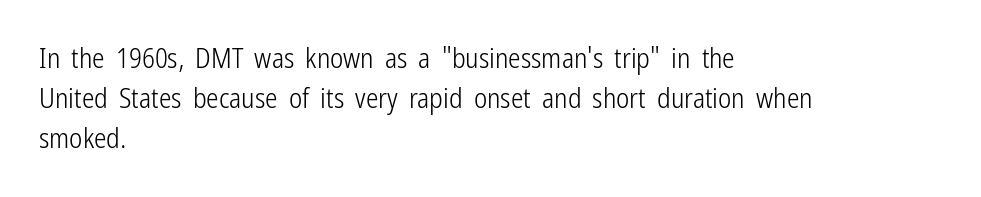
Q: Is the text bold? A: No.
Q: Is the text italic (slanted)? A: No, it is upright.
Q: Is the typeface a serif or a sans-serif typeface? A: Sans-serif.
Q: Is the text underlined? A: No.
Q: How is the paragraph aligned? A: Left-aligned.
Q: Is the spacing between letters normal or unusually wide? A: Normal.
Q: Is the spacing between lines tight, normal or loose? A: Normal.
Q: Width (condensed, normal, or wide)? A: Condensed.
Q: Stroke contrast? A: Low.
Q: x-height? A: Medium.
Q: Monospaced? A: No.
